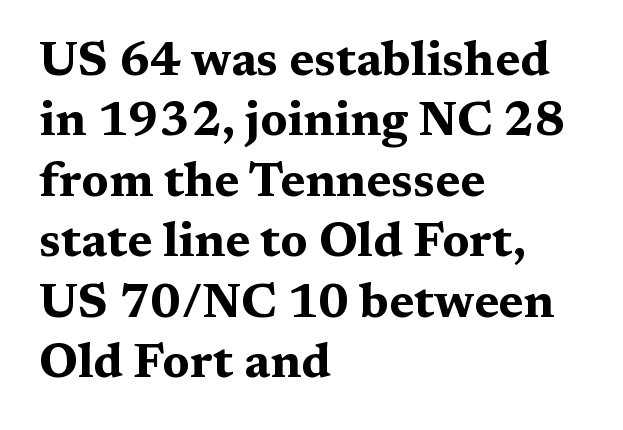
Q: Is the text bold? A: Yes.
Q: Is the text italic (slanted)? A: No, it is upright.
Q: Is the typeface a serif or a sans-serif typeface? A: Serif.
Q: Is the text underlined? A: No.
Q: How is the paragraph aligned? A: Left-aligned.
Q: Is the spacing between letters normal or unusually wide? A: Normal.
Q: Is the spacing between lines tight, normal or loose? A: Normal.
Q: Width (condensed, normal, or wide)? A: Wide.
Q: Stroke contrast? A: Medium.
Q: x-height? A: Medium.
Q: Monospaced? A: No.
